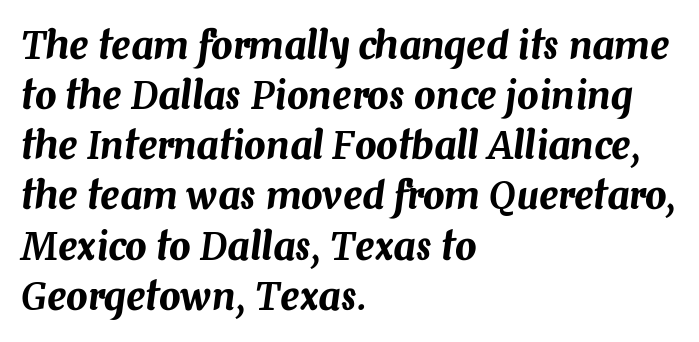
{"italic": "yes", "lean": "right", "slant_degrees": 7, "width": "normal", "stroke_contrast": "medium", "x_height": "medium", "monospaced": "no", "underline": "no", "align": "left", "line_spacing": "normal", "line_spacing_ratio": 1.32, "letter_spacing": "normal", "letter_spacing_em": 0.0, "glyph_px": 38}
